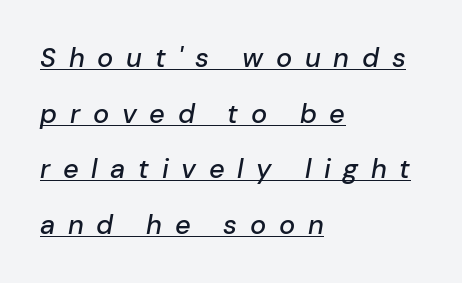
Q: Is the text italic (slanted)? A: Yes, it leans right by about 10 degrees.
Q: Is the text underlined? A: Yes.
Q: How is the paragraph aligned? A: Left-aligned.
Q: Is the spacing between letters normal or unusually wide? A: Unusually wide.
Q: Is the spacing between lines tight, normal or loose? A: Loose.
